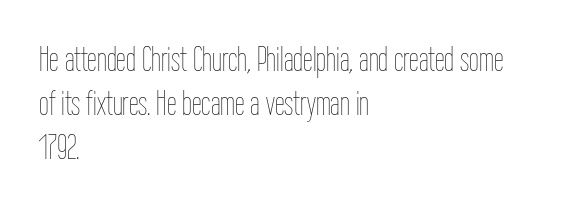
Q: Is the text bold? A: No.
Q: Is the text italic (slanted)? A: No, it is upright.
Q: Is the text underlined? A: No.
Q: How is the paragraph aligned? A: Left-aligned.
Q: Is the spacing between letters normal or unusually wide? A: Normal.
Q: Is the spacing between lines tight, normal or loose? A: Normal.
Q: Width (condensed, normal, or wide)? A: Condensed.
Q: Stroke contrast? A: Low.
Q: x-height? A: Medium.
Q: Monospaced? A: No.
